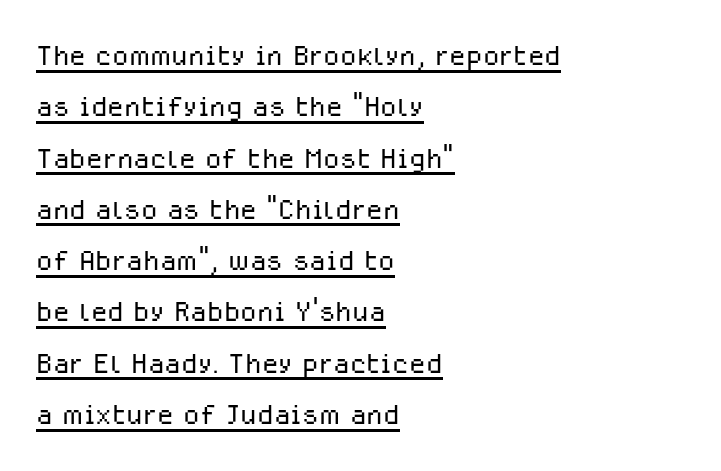
The image shows 38 px light sans-serif type, upright; set left-aligned, normal line spacing (1.35x), normal letter spacing, underlined; low stroke contrast and a medium x-height.
